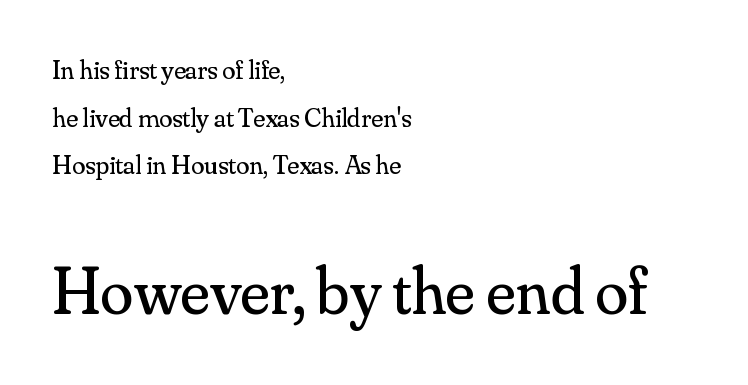
Q: Is the text bold? A: No.
Q: Is the text italic (slanted)? A: No, it is upright.
Q: Is the typeface a serif or a sans-serif typeface? A: Serif.
Q: Is the text underlined? A: No.
Q: How is the paragraph aligned? A: Left-aligned.
Q: Is the spacing between letters normal or unusually wide? A: Normal.
Q: Which block of text is set in a larger size, the first (top) or the second (bottom)? A: The second (bottom) one.
Q: Width (condensed, normal, or wide)? A: Normal.
Q: Stroke contrast? A: Medium.
Q: x-height? A: Small.
Q: Monospaced? A: No.
